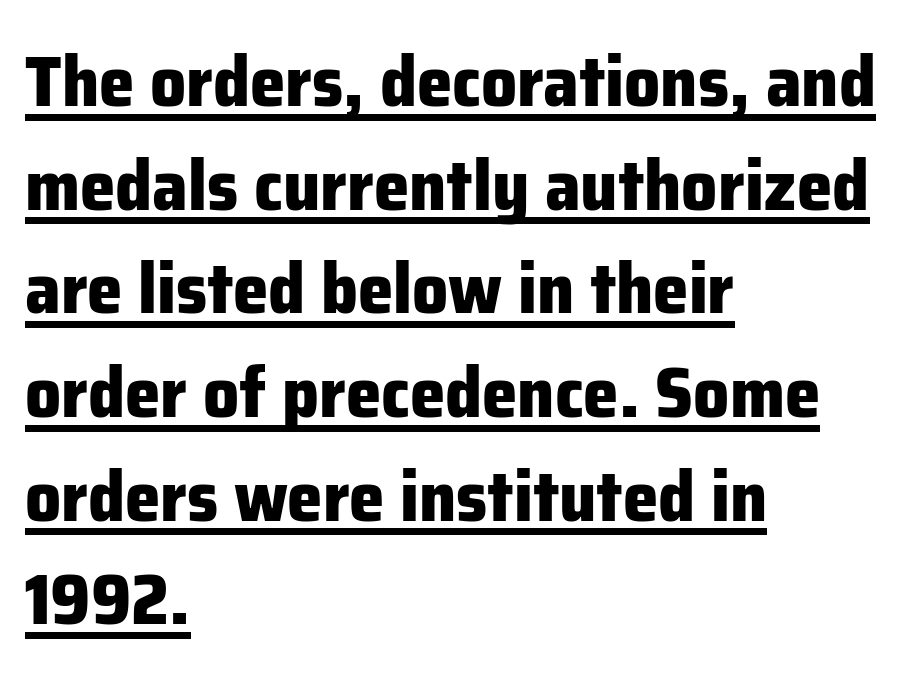
{"serif": "no", "italic": "no", "bold": "yes", "weight": "heavy", "width": "normal", "stroke_contrast": "low", "x_height": "medium", "monospaced": "no", "underline": "yes", "align": "left", "line_spacing": "normal", "line_spacing_ratio": 1.46, "letter_spacing": "normal", "letter_spacing_em": 0.0, "glyph_px": 71}
